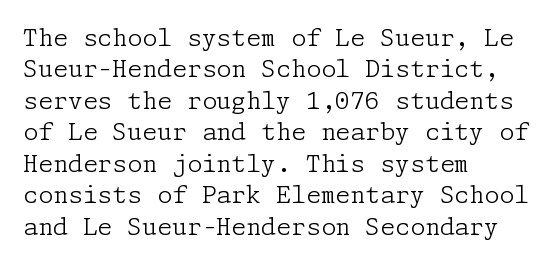
{"italic": "no", "bold": "no", "underline": "no", "align": "left", "line_spacing": "normal", "line_spacing_ratio": 1.31, "letter_spacing": "normal", "letter_spacing_em": 0.0, "glyph_px": 24}
